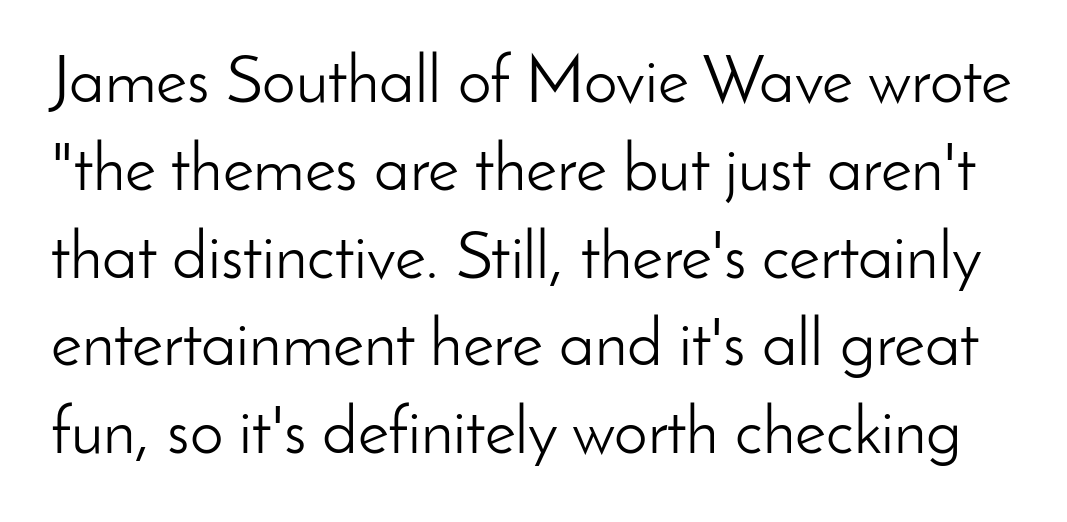
The specimen reads as upright at a glance. This sample uses a sans-serif face. This rendering leaves character spacing at its baseline value. Unmarked baselines from the first word to the last. Does the leading feel generous? No, just average.
